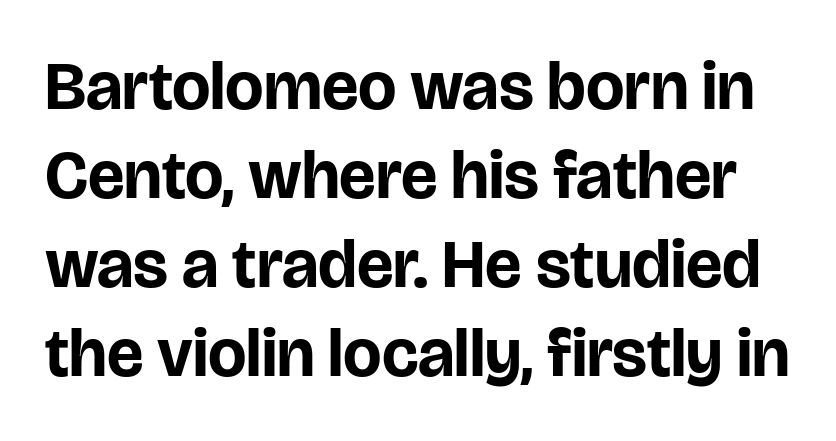
{"serif": "no", "italic": "no", "bold": "yes", "weight": "bold", "width": "normal", "stroke_contrast": "low", "x_height": "large", "monospaced": "no", "underline": "no", "line_spacing": "normal", "line_spacing_ratio": 1.31, "letter_spacing": "normal", "letter_spacing_em": 0.0, "glyph_px": 68}
